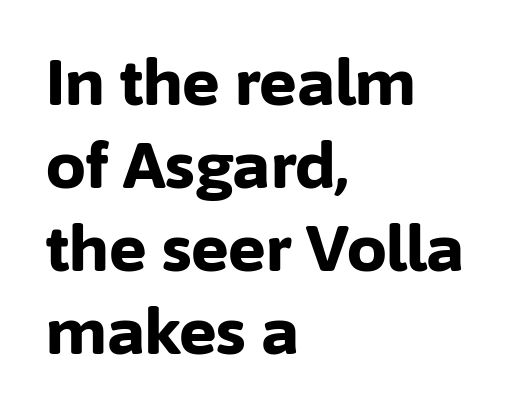
The image shows 63 px bold sans-serif type, upright; set left-aligned, normal line spacing (1.32x), normal letter spacing, not underlined; low stroke contrast and a medium x-height.
